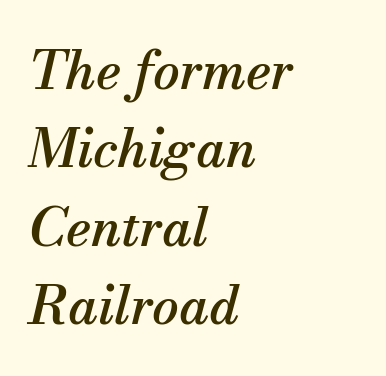
{"serif": "yes", "italic": "yes", "lean": "right", "slant_degrees": 13, "width": "normal", "stroke_contrast": "medium", "x_height": "small", "monospaced": "no", "underline": "no", "align": "left", "line_spacing": "normal", "line_spacing_ratio": 1.48, "letter_spacing": "normal", "letter_spacing_em": 0.0, "glyph_px": 53}
